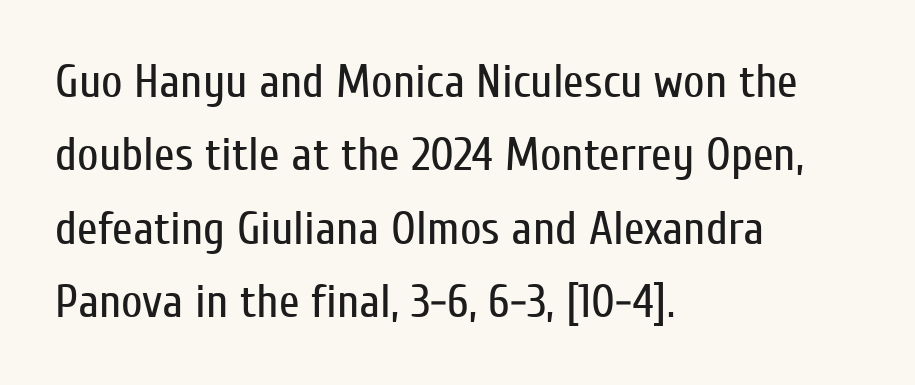
{"serif": "no", "italic": "no", "bold": "no", "weight": "regular", "width": "condensed", "stroke_contrast": "low", "x_height": "medium", "monospaced": "no", "underline": "no", "align": "left", "line_spacing": "normal", "line_spacing_ratio": 1.56, "letter_spacing": "normal", "letter_spacing_em": 0.0, "glyph_px": 47}
